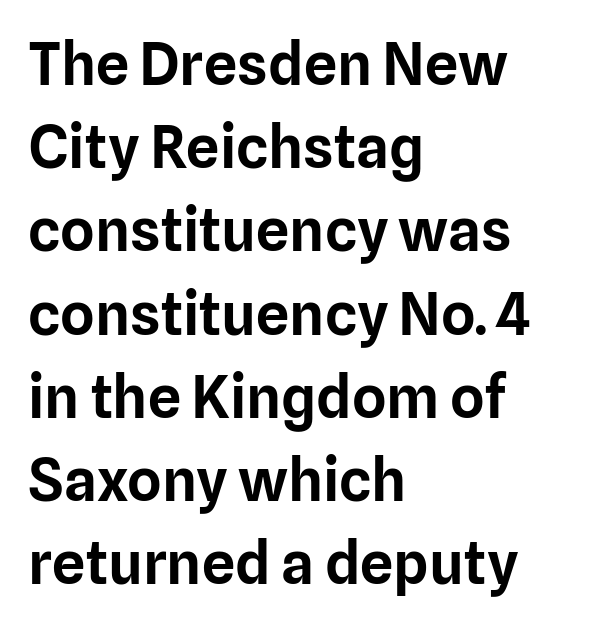
{"serif": "no", "italic": "no", "width": "normal", "stroke_contrast": "low", "x_height": "medium", "monospaced": "no", "underline": "no", "align": "left", "line_spacing": "normal", "line_spacing_ratio": 1.41, "letter_spacing": "normal", "letter_spacing_em": 0.0, "glyph_px": 59}
